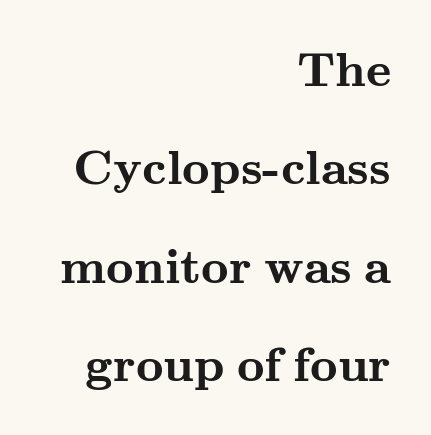
Posture: vertical. Beneath every word, the page is bare. Notice how the passage keeps a crisp vertical edge on the right only. How would I describe the line gaps? Wide and relaxed.
